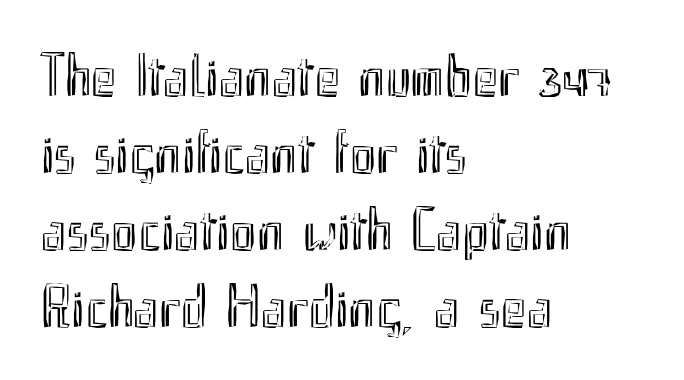
{"italic": "no", "width": "condensed", "x_height": "small", "monospaced": "no", "underline": "no", "align": "left", "line_spacing": "normal", "line_spacing_ratio": 1.26, "letter_spacing": "normal", "letter_spacing_em": 0.0, "glyph_px": 61}
